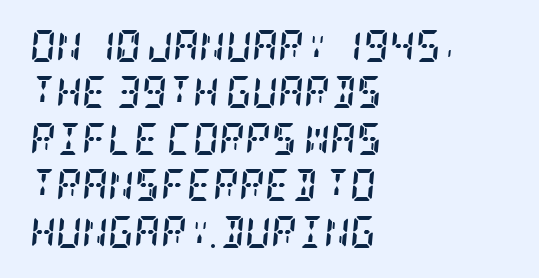
The image shows 32 px semibold, condensed serif type, italic (leaning right); set left-aligned, normal line spacing (1.45x), normal letter spacing, not underlined; low stroke contrast and a large x-height.
